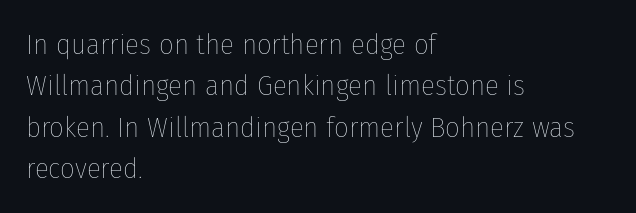
{"italic": "no", "bold": "no", "weight": "thin", "width": "condensed", "stroke_contrast": "low", "x_height": "medium", "monospaced": "no", "underline": "no", "align": "left", "line_spacing": "normal", "line_spacing_ratio": 1.43, "letter_spacing": "normal", "letter_spacing_em": 0.0, "glyph_px": 29}
